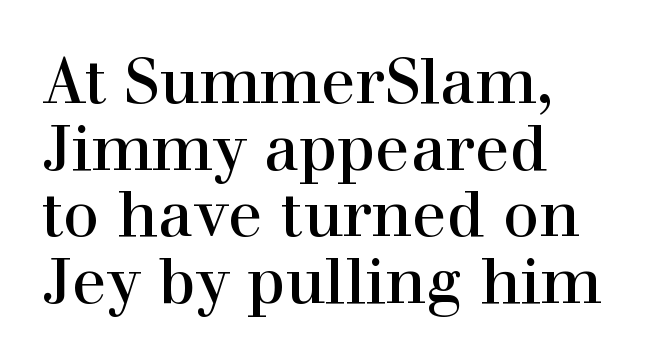
{"serif": "yes", "italic": "no", "width": "normal", "x_height": "medium", "monospaced": "no", "underline": "no", "align": "left", "line_spacing": "tight", "line_spacing_ratio": 1.04, "letter_spacing": "normal", "letter_spacing_em": 0.0, "glyph_px": 64}
